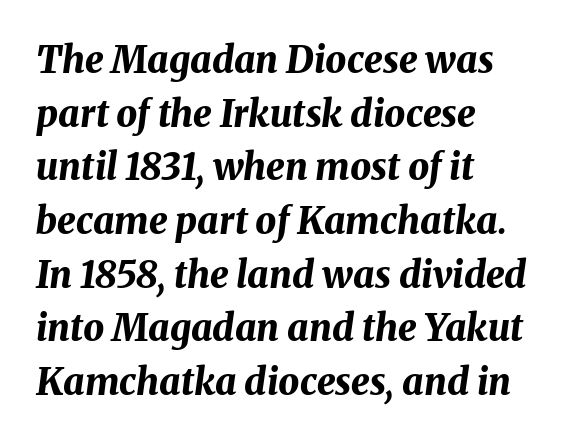
Q: Is the text bold? A: Yes.
Q: Is the text italic (slanted)? A: Yes, it leans right by about 8 degrees.
Q: Is the text underlined? A: No.
Q: How is the paragraph aligned? A: Left-aligned.
Q: Is the spacing between letters normal or unusually wide? A: Normal.
Q: Is the spacing between lines tight, normal or loose? A: Normal.
Q: Width (condensed, normal, or wide)? A: Normal.
Q: Stroke contrast? A: Medium.
Q: x-height? A: Medium.
Q: Monospaced? A: No.
